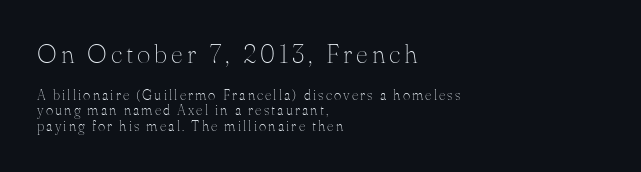
{"italic": "no", "bold": "no", "underline": "no", "align": "left", "line_spacing": "tight", "line_spacing_ratio": 1.09, "larger_block": "first", "size_ratio": 1.86, "glyph_px": 26}
